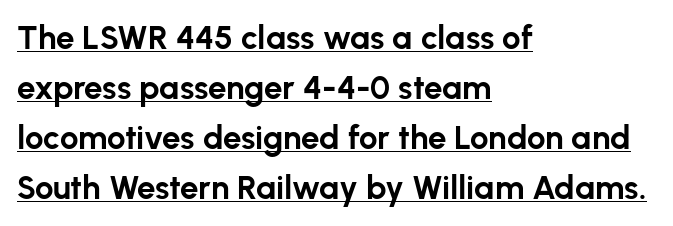
The passage shown is emphatically bold. The line-height multiplier appears to be the usual default. Nobody touched the tracking dial on this one. These lines are rendered in a variable-pitch font.
